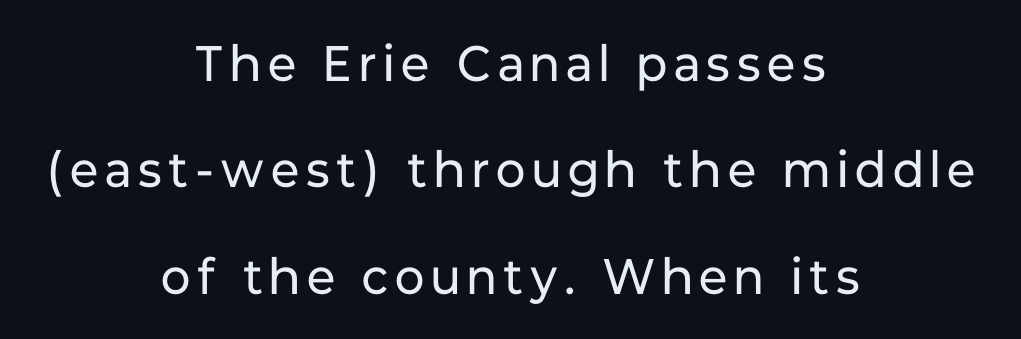
Short and long lines alike share a common midpoint. Stroke thickness stays within the range of a standard reading face or lighter. This block would shrink considerably if given ordinary leading; it's expanded now. The letters stand upright; this is a roman face.
